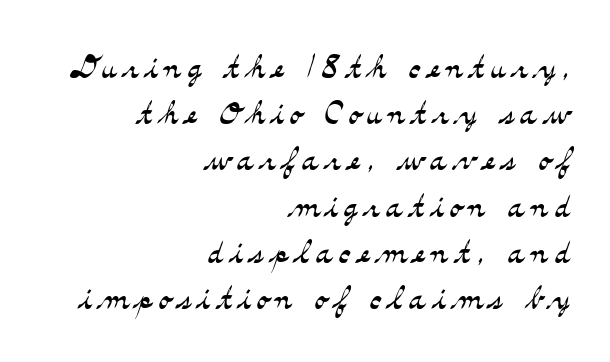
{"serif": "yes", "bold": "no", "weight": "light", "width": "wide", "stroke_contrast": "medium", "x_height": "small", "monospaced": "no", "underline": "no", "align": "right", "line_spacing": "tight", "line_spacing_ratio": 1.05, "glyph_px": 44}
